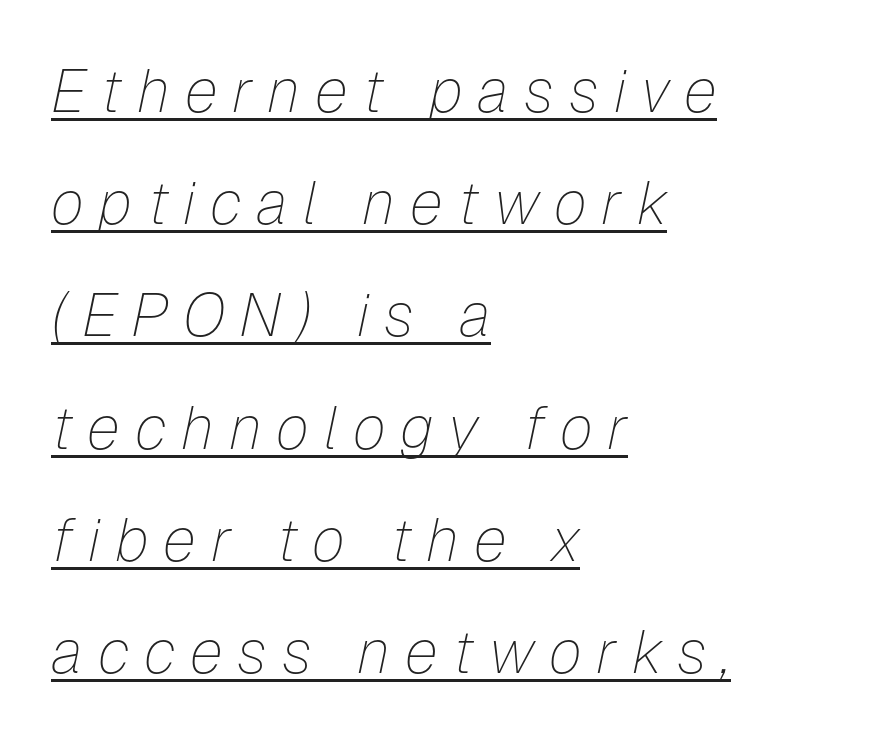
The image shows 60 px thin type, italic (leaning right); set left-aligned, line spacing 1.87x, unusually wide letter spacing (+0.25 em), underlined; low stroke contrast and a medium x-height.
